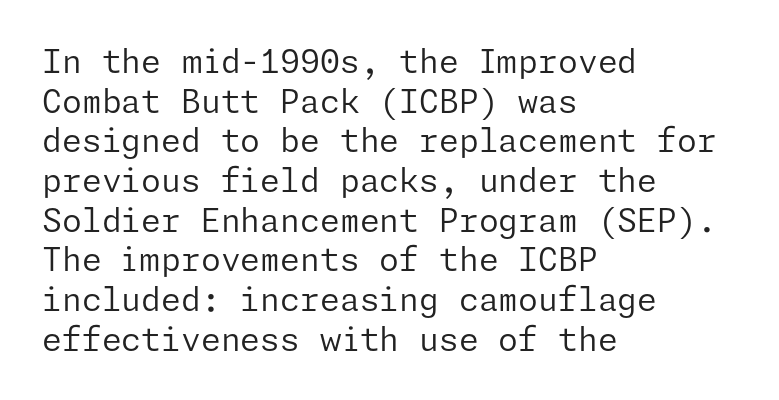
The paragraph has a hard left edge and a soft right edge. Serif or sans? Sans — the stroke terminals are bare. If you drew a line through each stem, it would be perfectly vertical. The gaps between neighbouring characters are ordinary and unremarkable.
